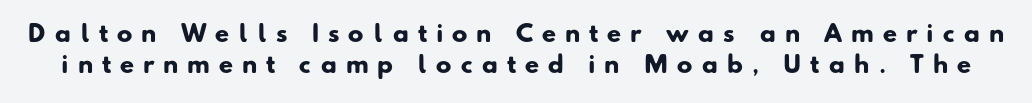
{"bold": "yes", "underline": "no", "line_spacing": "normal", "line_spacing_ratio": 1.34, "letter_spacing": "wide", "letter_spacing_em": 0.39, "glyph_px": 23}
